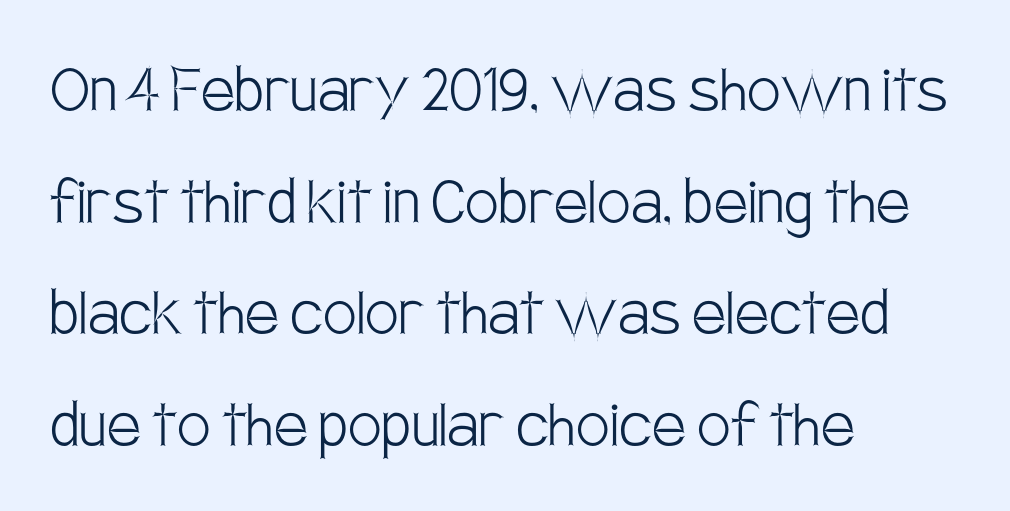
Q: Is the text bold? A: No.
Q: Is the text italic (slanted)? A: No, it is upright.
Q: Is the typeface a serif or a sans-serif typeface? A: Sans-serif.
Q: Is the text underlined? A: No.
Q: How is the paragraph aligned? A: Left-aligned.
Q: Is the spacing between letters normal or unusually wide? A: Normal.
Q: Is the spacing between lines tight, normal or loose? A: Normal.
Q: Width (condensed, normal, or wide)? A: Condensed.
Q: Stroke contrast? A: Low.
Q: x-height? A: Large.
Q: Monospaced? A: No.
